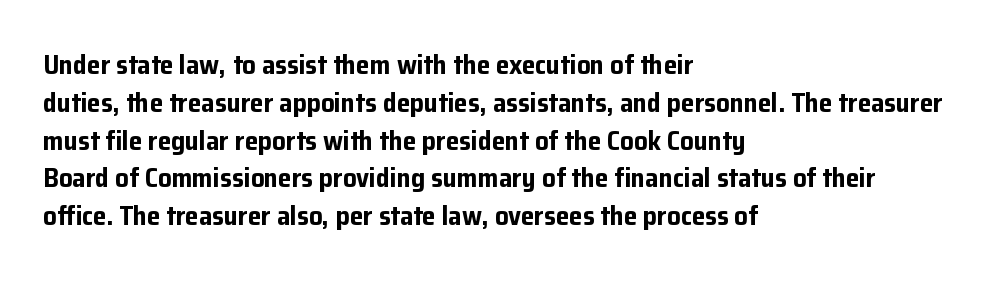
{"italic": "no", "bold": "yes", "underline": "no", "align": "left", "line_spacing": "normal", "line_spacing_ratio": 1.4, "letter_spacing": "normal", "letter_spacing_em": 0.0, "glyph_px": 27}
